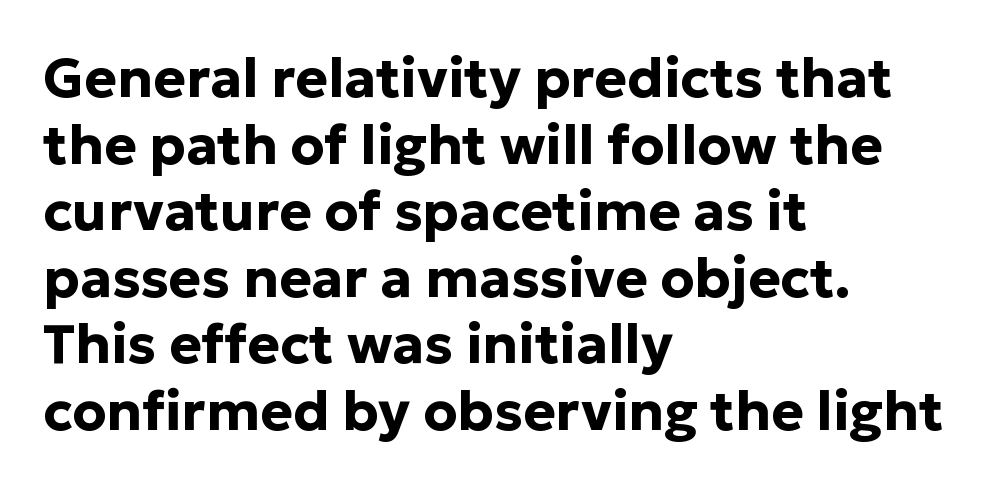
The image shows 55 px bold sans-serif type, upright; set left-aligned, line spacing 1.21x, normal letter spacing, not underlined; low stroke contrast and a medium x-height.
